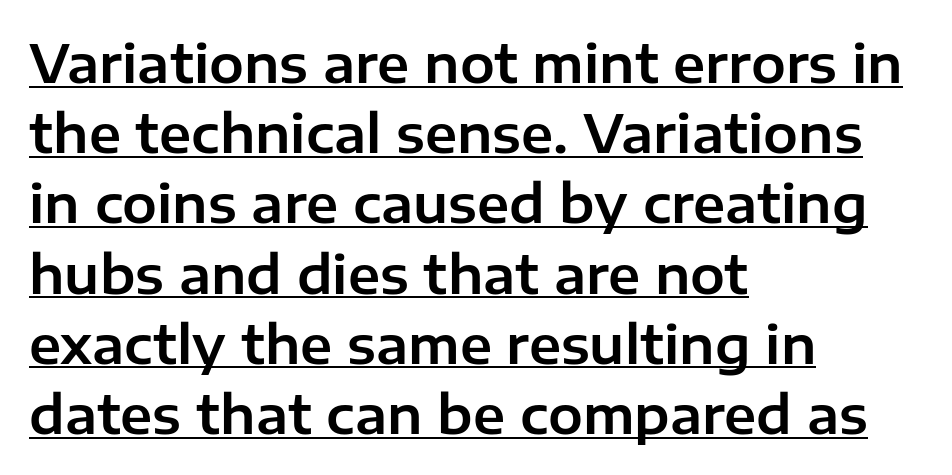
The designer left line spacing at the default. Descenders here cross a horizontal rule under the line. Type style note: lacks serifs. Note the varied advance widths — an 'i' is clearly narrower than an 'm'. Each word holds together tightly as a unit, with standard inter-letter gaps. The typesetter chose a ragged-right arrangement here.
